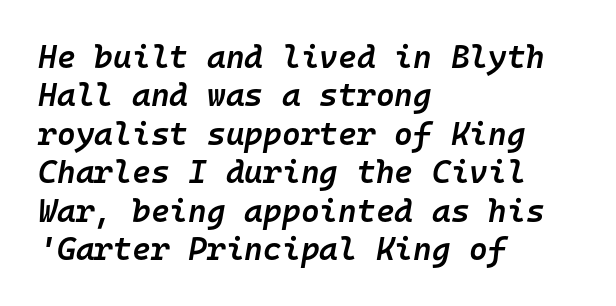
The image shows 32 px semibold type, italic (leaning right), monospaced; set left-aligned, line spacing 1.2x, normal letter spacing, not underlined; low stroke contrast and a medium x-height.
